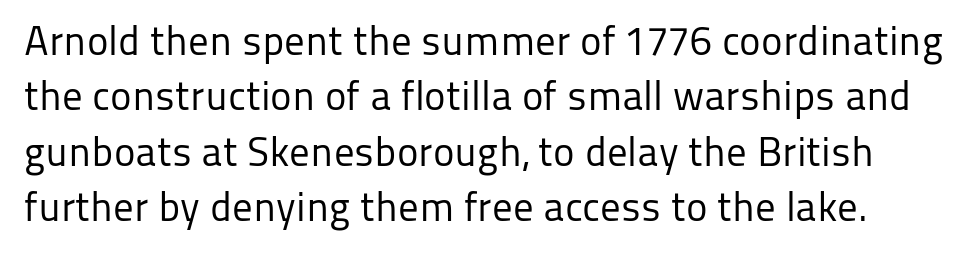
Each letter keeps its own natural width here, so spacing adapts to shape. Stem width sits at or under what a default text font uses. Characters follow at the spacing the type designer built in. Underlining? Definitely not there. When letters stand straight like this, we call the style roman or upright.
